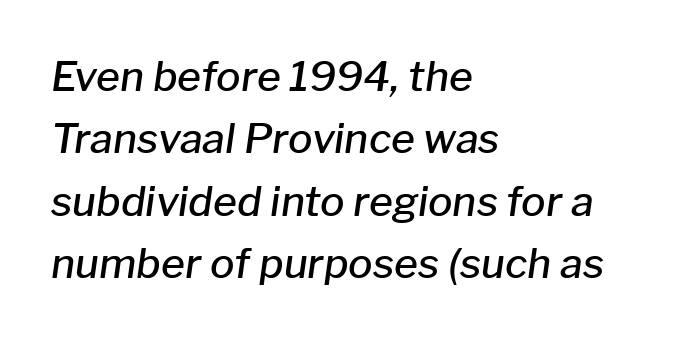
The image shows 41 px semibold type, italic (leaning right); set left-aligned, normal line spacing (1.52x), normal letter spacing, not underlined; low stroke contrast and a medium x-height.
